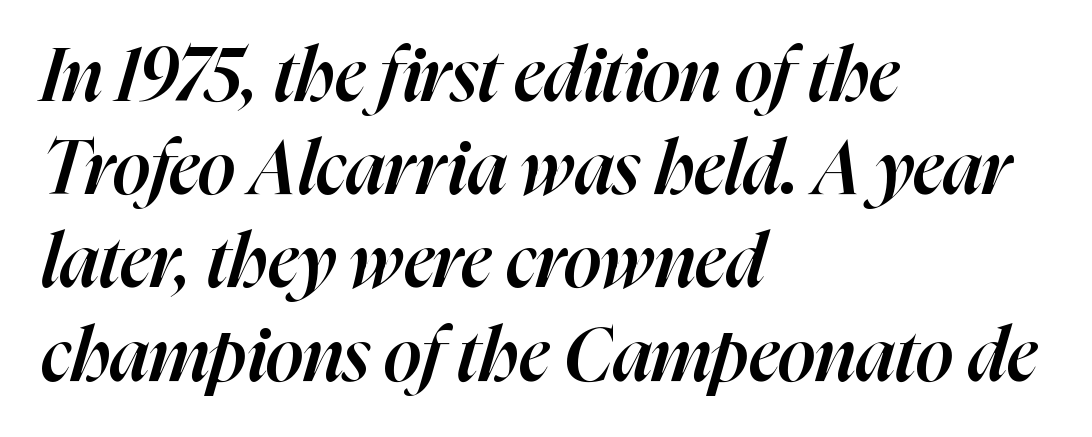
Q: Is the text bold? A: Semi-bold.
Q: Is the text italic (slanted)? A: Yes, it leans right by about 16 degrees.
Q: Is the text underlined? A: No.
Q: How is the paragraph aligned? A: Left-aligned.
Q: Is the spacing between letters normal or unusually wide? A: Normal.
Q: Is the spacing between lines tight, normal or loose? A: Normal.
Q: Width (condensed, normal, or wide)? A: Normal.
Q: Stroke contrast? A: High.
Q: x-height? A: Medium.
Q: Monospaced? A: No.
